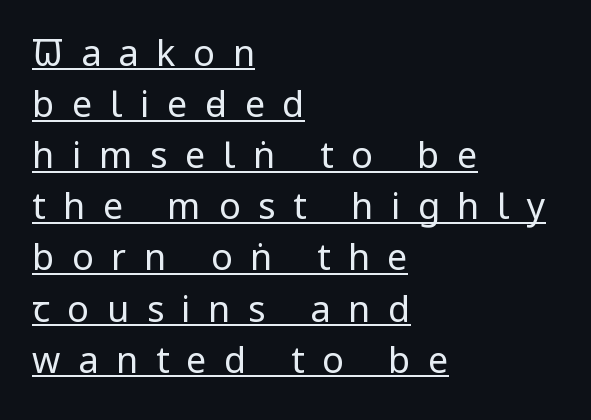
{"serif": "no", "italic": "no", "bold": "no", "weight": "regular", "width": "condensed", "stroke_contrast": "low", "x_height": "large", "monospaced": "no", "underline": "yes", "align": "left", "line_spacing": "normal", "line_spacing_ratio": 1.42, "letter_spacing": "wide", "letter_spacing_em": 0.49, "glyph_px": 36}
